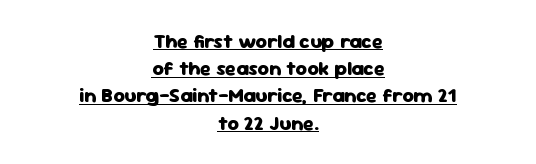
The image shows 20 px bold type, upright; set centered, normal line spacing (1.36x), normal letter spacing, underlined.
